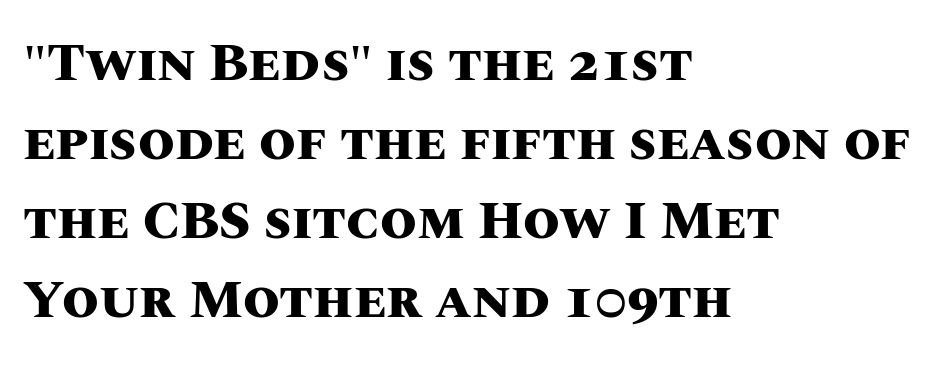
Q: Is the text bold? A: Yes.
Q: Is the text italic (slanted)? A: No, it is upright.
Q: Is the text underlined? A: No.
Q: How is the paragraph aligned? A: Left-aligned.
Q: Is the spacing between letters normal or unusually wide? A: Normal.
Q: Is the spacing between lines tight, normal or loose? A: Normal.
Q: Width (condensed, normal, or wide)? A: Normal.
Q: Stroke contrast? A: Medium.
Q: x-height? A: Large.
Q: Monospaced? A: No.
